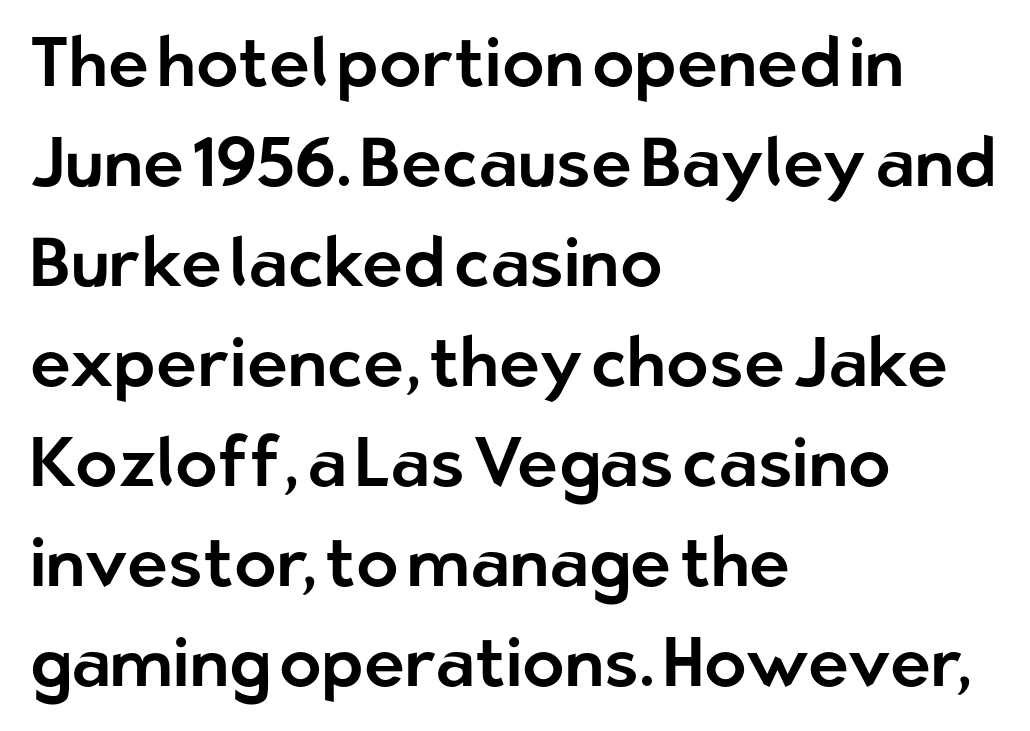
{"serif": "no", "italic": "no", "width": "normal", "stroke_contrast": "low", "x_height": "medium", "monospaced": "no", "underline": "no", "align": "left", "line_spacing": "normal", "line_spacing_ratio": 1.45, "letter_spacing": "normal", "letter_spacing_em": 0.0, "glyph_px": 69}
